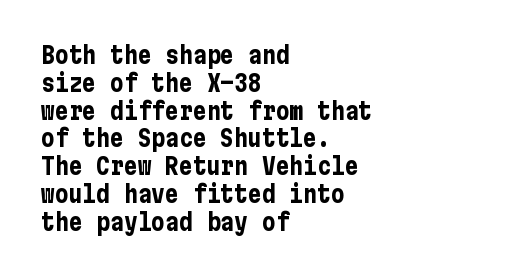
Q: Is the text bold? A: Yes.
Q: Is the text italic (slanted)? A: No, it is upright.
Q: Is the text underlined? A: No.
Q: How is the paragraph aligned? A: Left-aligned.
Q: Is the spacing between letters normal or unusually wide? A: Normal.
